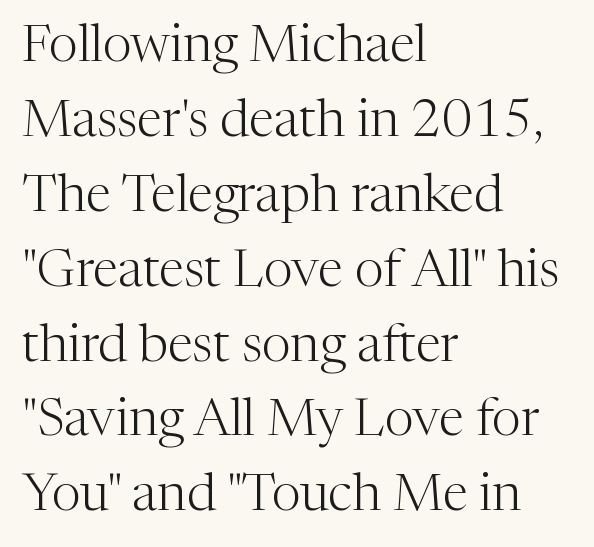
Q: Is the text bold? A: No.
Q: Is the text italic (slanted)? A: No, it is upright.
Q: Is the typeface a serif or a sans-serif typeface? A: Serif.
Q: Is the text underlined? A: No.
Q: How is the paragraph aligned? A: Left-aligned.
Q: Is the spacing between letters normal or unusually wide? A: Normal.
Q: Is the spacing between lines tight, normal or loose? A: Normal.
Q: Width (condensed, normal, or wide)? A: Normal.
Q: Stroke contrast? A: Medium.
Q: x-height? A: Medium.
Q: Monospaced? A: No.
